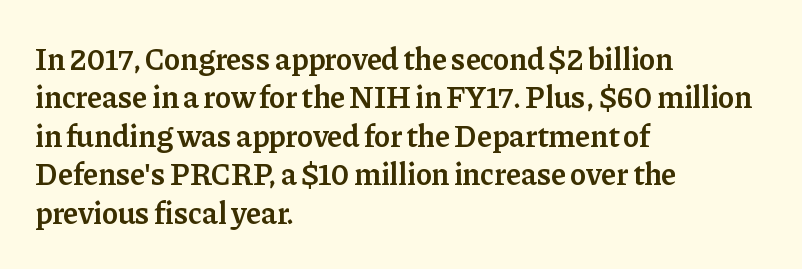
{"serif": "yes", "italic": "no", "bold": "semi", "weight": "semibold", "width": "normal", "stroke_contrast": "low", "x_height": "medium", "monospaced": "no", "underline": "no", "align": "left", "line_spacing_ratio": 1.24, "letter_spacing": "normal", "letter_spacing_em": 0.0, "glyph_px": 31}
